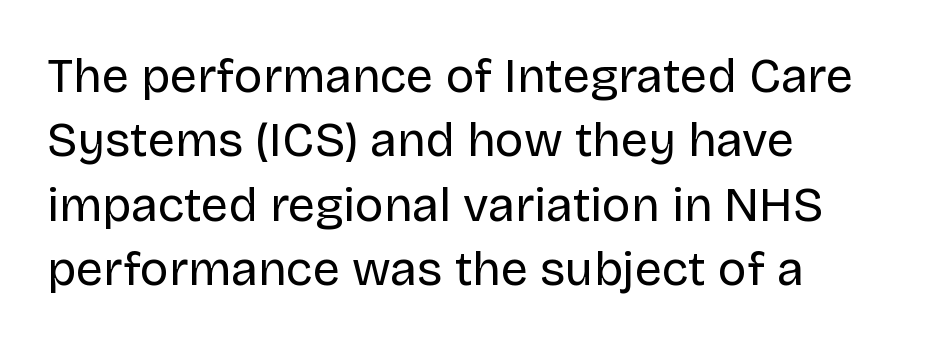
Vertical stems look standard width or narrower in stroke. Character widths vary here, with narrow letters taking less room than wide ones. Has an underline been added? It has not. The vertical gap from one line to the next is medium. Regarding serifs, this sample does without them.
